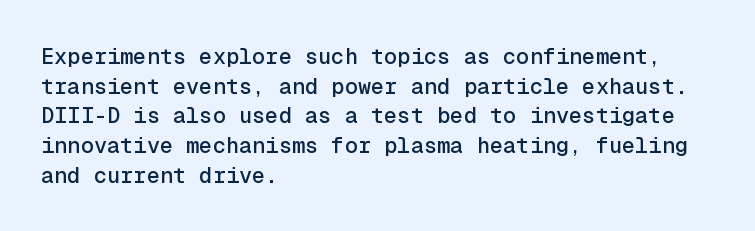
{"italic": "no", "underline": "no", "align": "left", "line_spacing": "normal", "line_spacing_ratio": 1.35, "letter_spacing": "normal", "letter_spacing_em": 0.0, "glyph_px": 22}
